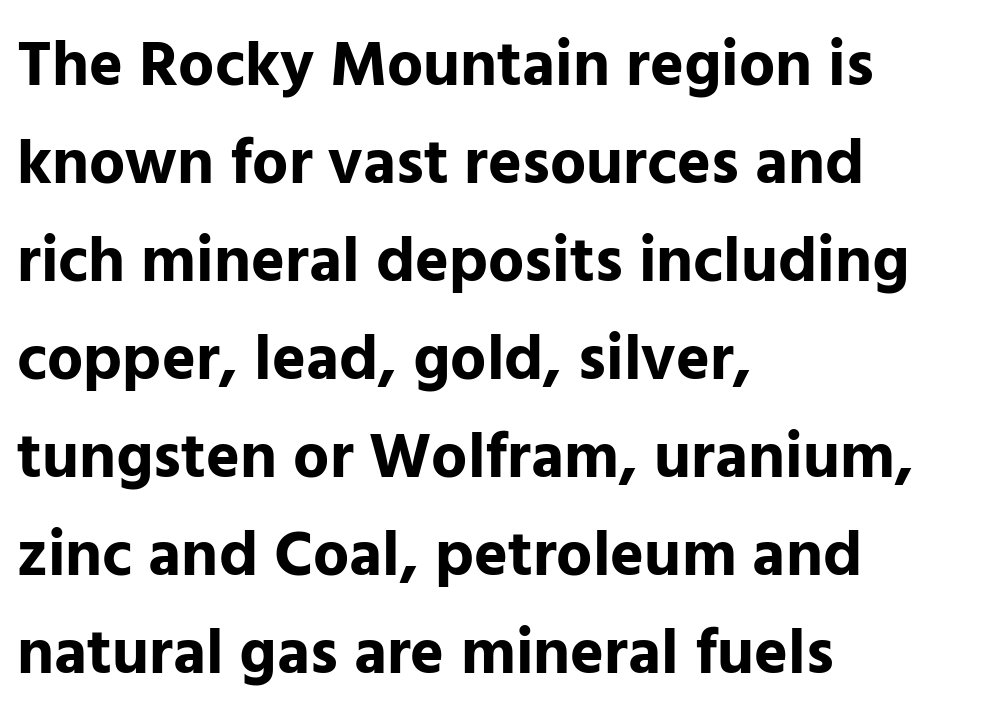
{"serif": "no", "italic": "no", "bold": "yes", "weight": "bold", "width": "normal", "stroke_contrast": "low", "x_height": "medium", "monospaced": "no", "underline": "no", "align": "left", "line_spacing": "normal", "line_spacing_ratio": 1.53, "letter_spacing": "normal", "letter_spacing_em": 0.0, "glyph_px": 64}
